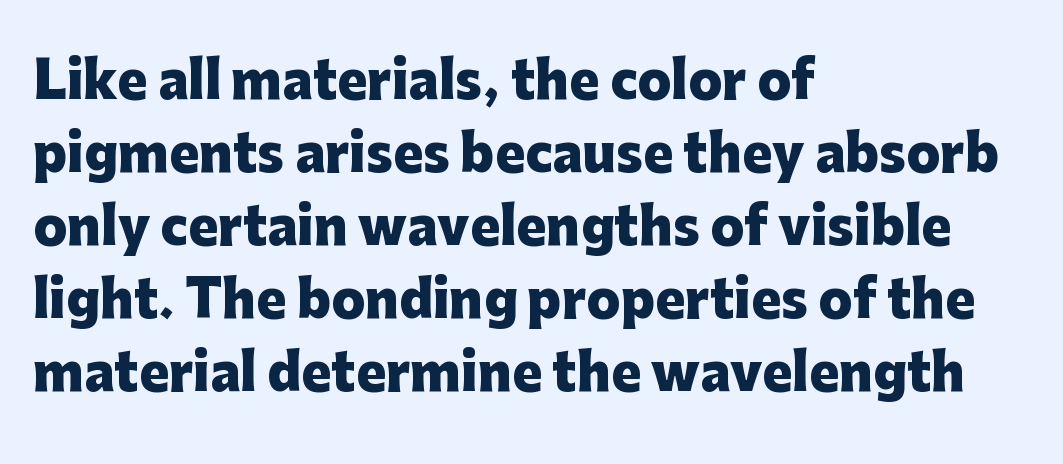
{"serif": "no", "italic": "no", "bold": "yes", "weight": "heavy", "width": "normal", "stroke_contrast": "low", "x_height": "medium", "monospaced": "no", "underline": "no", "align": "left", "line_spacing": "normal", "line_spacing_ratio": 1.46, "letter_spacing": "normal", "letter_spacing_em": 0.0, "glyph_px": 50}
